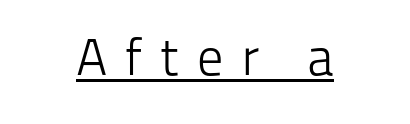
Ink coverage per letter is moderate at most. The specimen reads as upright at a glance. Here the designer chose a conventional face with non-uniform glyph widths. There is plenty of visible air inserted between adjacent glyphs. Underline: present. Serif or sans? Sans — the stroke terminals are bare.
